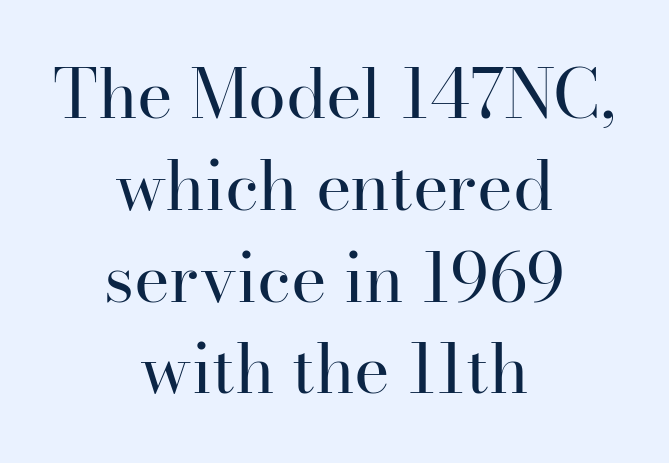
{"serif": "yes", "italic": "no", "bold": "no", "weight": "regular", "width": "normal", "stroke_contrast": "high", "x_height": "small", "monospaced": "no", "underline": "no", "align": "center", "line_spacing": "normal", "line_spacing_ratio": 1.35, "letter_spacing": "normal", "letter_spacing_em": 0.0, "glyph_px": 68}
